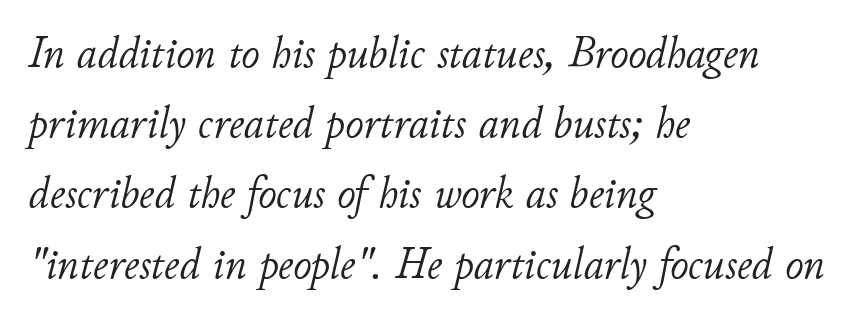
Words float on clear page, feet unadorned. You could not count columns in this text — the font is proportionally spaced. This rendering uses left alignment, leaving the right contour irregular. Vertical spacing — default. Is the letter spacing exaggerated? No — it looks like the ordinary default.
